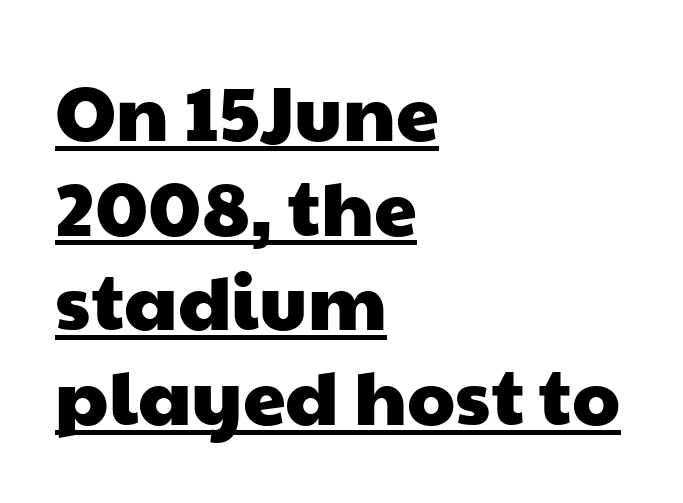
Q: Is the typeface a serif or a sans-serif typeface? A: Sans-serif.
Q: Is the text underlined? A: Yes.
Q: How is the paragraph aligned? A: Left-aligned.
Q: Is the spacing between letters normal or unusually wide? A: Normal.
Q: Width (condensed, normal, or wide)? A: Wide.
Q: Stroke contrast? A: Low.
Q: x-height? A: Medium.
Q: Monospaced? A: No.
